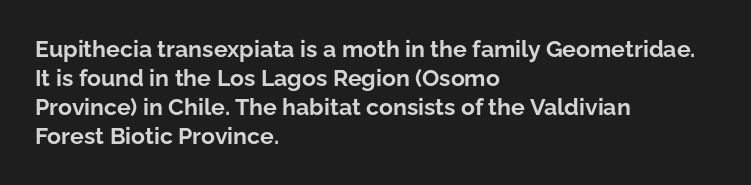
The typography opts for an upright posture over an oblique one. What weight is shown? A full bold with thick strokes. How would I describe the line gaps? Plain and ordinary. Each line starts at the same left margin while the right side varies.
